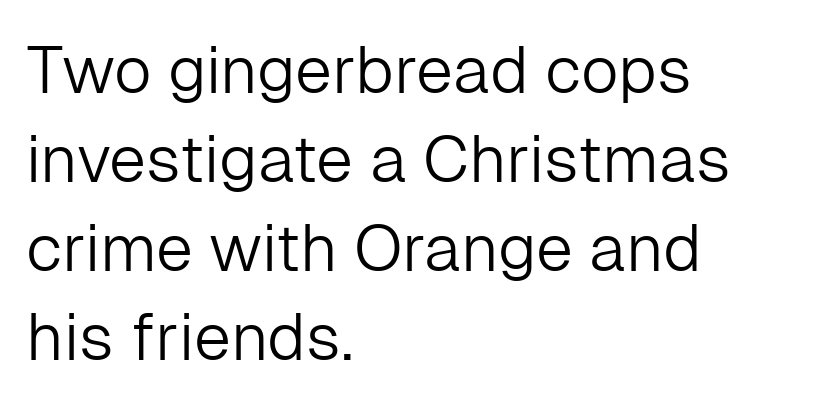
The image shows 66 px light sans-serif type, upright; set left-aligned, normal line spacing (1.35x), normal letter spacing, not underlined; low stroke contrast and a medium x-height.
